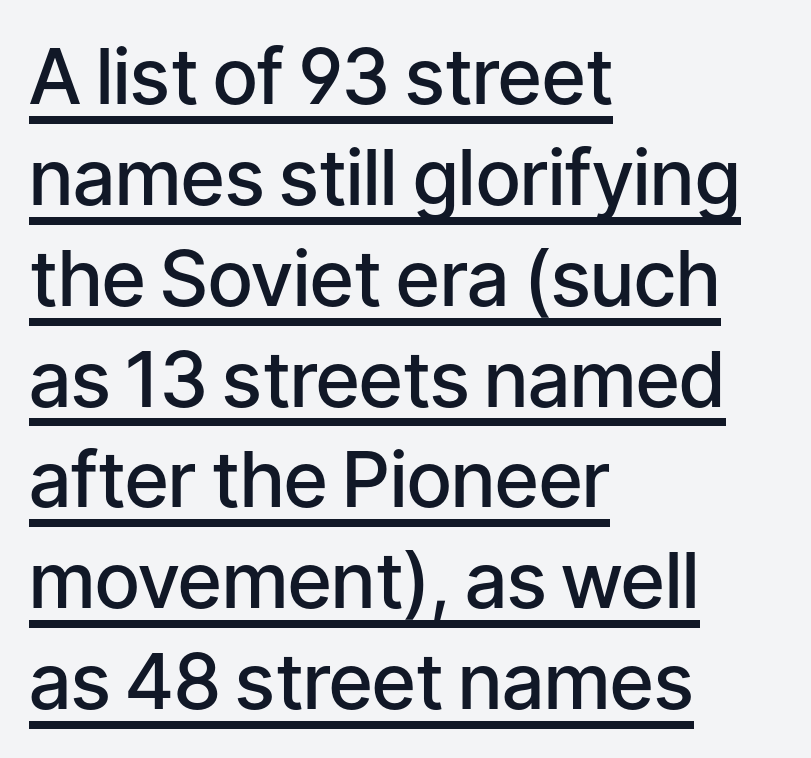
The image shows 77 px semibold sans-serif type, upright; set left-aligned, normal line spacing (1.31x), normal letter spacing, underlined; low stroke contrast and a medium x-height.
